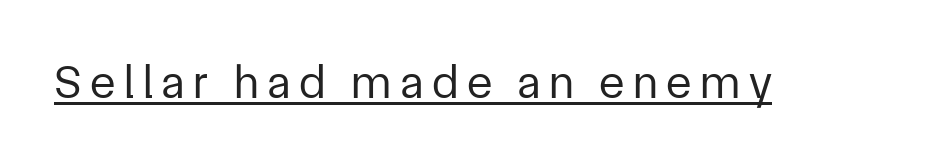
The image shows 47 px regular-weight sans-serif type, upright; set underlined; low stroke contrast and a medium x-height.
